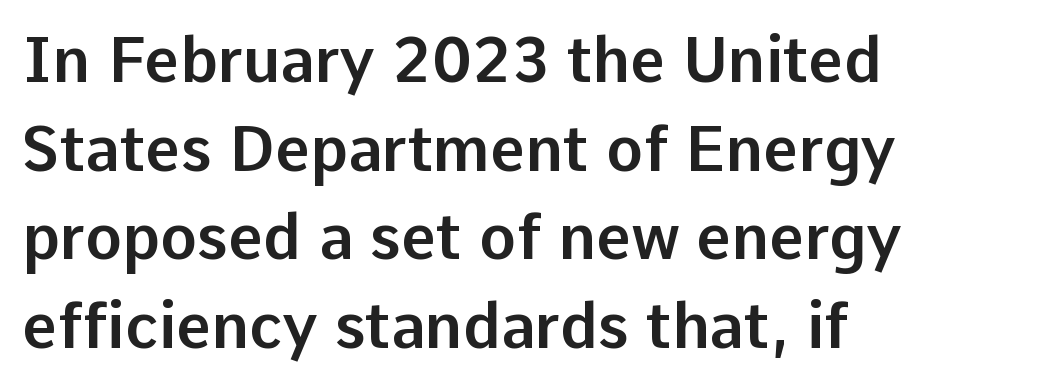
Spacing between characters is what you'd get straight out of the box. The letters stand upright; this is a roman face. The space between consecutive lines is moderate. Does the copy run flush right? No — it runs flush left. You could not count columns in this text — the font is proportionally spaced. What kind of face is this? One without serifs — a sans.
